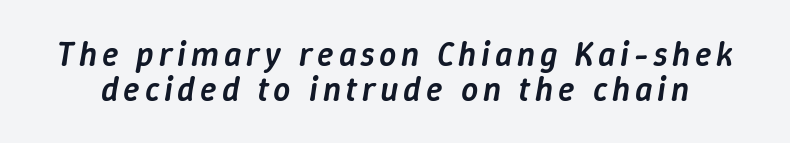
{"italic": "yes", "lean": "right", "slant_degrees": 9, "bold": "semi", "weight": "semibold", "width": "normal", "stroke_contrast": "low", "x_height": "medium", "monospaced": "no", "underline": "no", "line_spacing": "tight", "line_spacing_ratio": 1.02, "glyph_px": 34}
